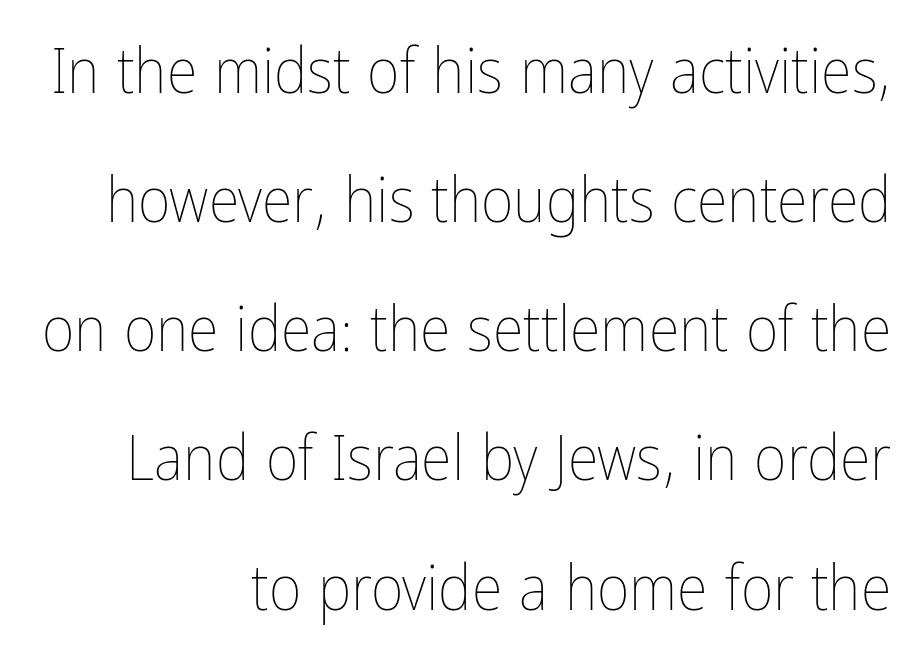
The image shows 63 px thin, condensed type, upright; set right-aligned, loose line spacing (2.05x), normal letter spacing, not underlined; low stroke contrast and a medium x-height.
